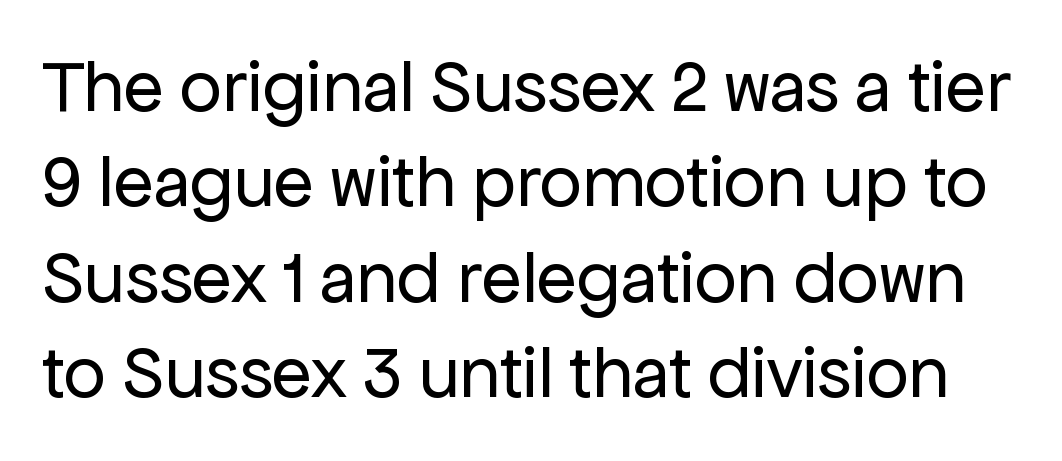
{"serif": "no", "italic": "no", "bold": "no", "weight": "regular", "width": "normal", "stroke_contrast": "low", "x_height": "medium", "monospaced": "no", "underline": "no", "line_spacing": "normal", "line_spacing_ratio": 1.29, "letter_spacing": "normal", "letter_spacing_em": 0.0, "glyph_px": 74}
